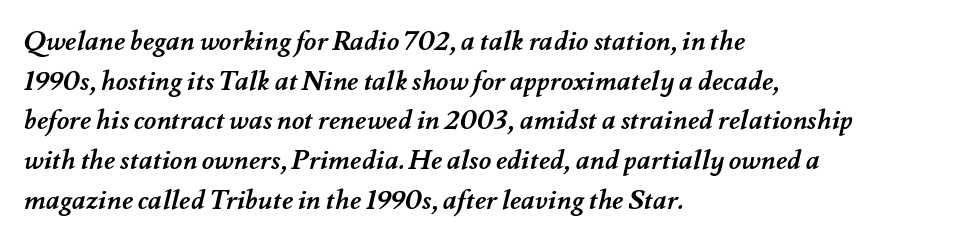
Q: Is the text bold? A: Yes.
Q: Is the text underlined? A: No.
Q: How is the paragraph aligned? A: Left-aligned.
Q: Is the spacing between letters normal or unusually wide? A: Normal.
Q: Is the spacing between lines tight, normal or loose? A: Normal.
